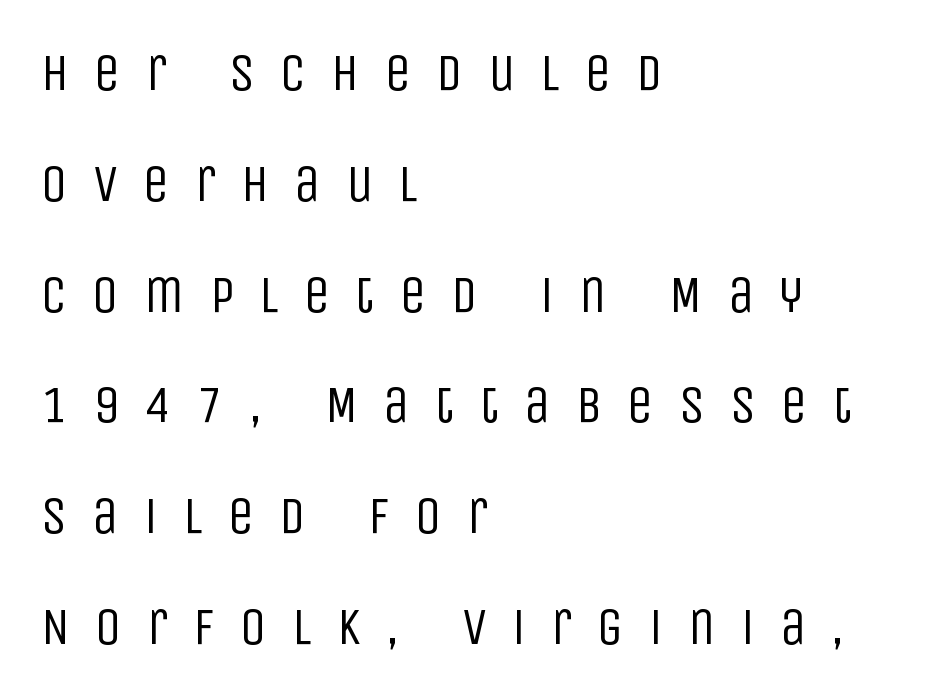
Q: Is the text bold? A: No.
Q: Is the text italic (slanted)? A: No, it is upright.
Q: Is the typeface a serif or a sans-serif typeface? A: Sans-serif.
Q: Is the text underlined? A: No.
Q: How is the paragraph aligned? A: Left-aligned.
Q: Is the spacing between letters normal or unusually wide? A: Unusually wide.
Q: Is the spacing between lines tight, normal or loose? A: Loose.
Q: Width (condensed, normal, or wide)? A: Condensed.
Q: Stroke contrast? A: Low.
Q: x-height? A: Large.
Q: Monospaced? A: No.
